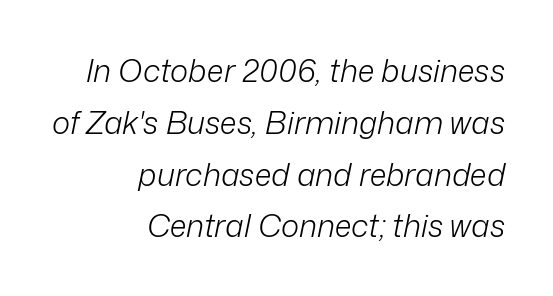
Q: Is the text bold? A: No.
Q: Is the text italic (slanted)? A: Yes, it leans right by about 12 degrees.
Q: Is the text underlined? A: No.
Q: How is the paragraph aligned? A: Right-aligned.
Q: Is the spacing between letters normal or unusually wide? A: Normal.
Q: Is the spacing between lines tight, normal or loose? A: Normal.
Q: Width (condensed, normal, or wide)? A: Normal.
Q: Stroke contrast? A: Low.
Q: x-height? A: Medium.
Q: Monospaced? A: No.
